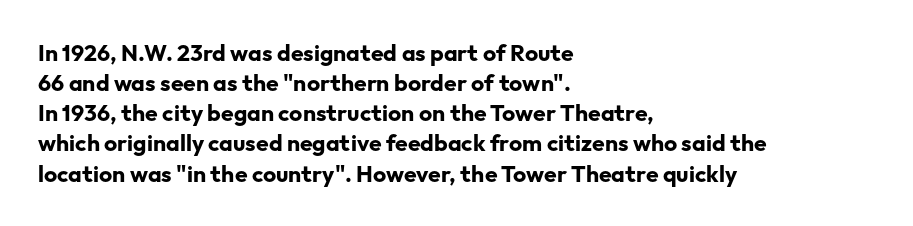
Q: Is the text bold? A: Yes.
Q: Is the text italic (slanted)? A: No, it is upright.
Q: Is the text underlined? A: No.
Q: How is the paragraph aligned? A: Left-aligned.
Q: Is the spacing between letters normal or unusually wide? A: Normal.
Q: Is the spacing between lines tight, normal or loose? A: Normal.
